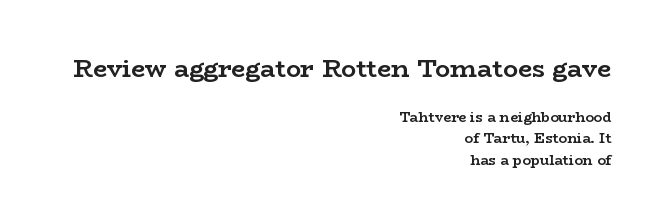
The image shows 25 px bold type, upright; set right-aligned, normal line spacing (1.52x), normal letter spacing, not underlined; the first (top) block is 1.79x larger.
